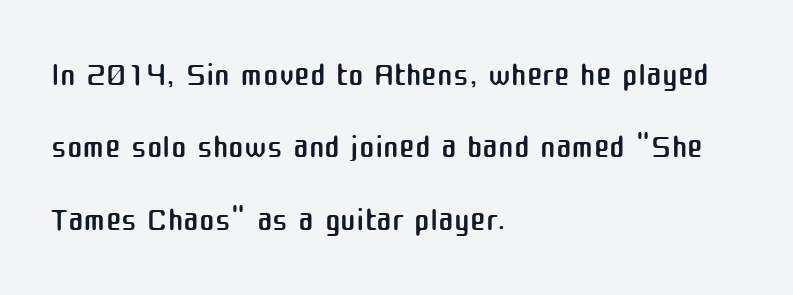
The weight tops out at a normal text grade. Varying glyph widths throughout — classic text-font behaviour. Italic: no, the glyphs are upright roman. No feet cap the strokes, marking this as sans-serif type. Reading down the column, the eye jumps a familiar distance to each next line. The tracking reads as untouched default to a designer's eye.
